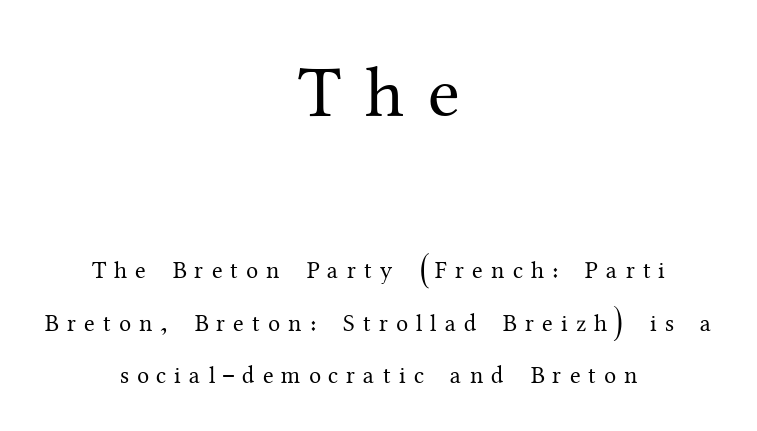
Q: Is the text bold? A: No.
Q: Is the text italic (slanted)? A: No, it is upright.
Q: Is the typeface a serif or a sans-serif typeface? A: Serif.
Q: Is the text underlined? A: No.
Q: How is the paragraph aligned? A: Centered.
Q: Is the spacing between letters normal or unusually wide? A: Unusually wide.
Q: Is the spacing between lines tight, normal or loose? A: Loose.
Q: Which block of text is set in a larger size, the first (top) or the second (bottom)? A: The first (top) one.
Q: Width (condensed, normal, or wide)? A: Normal.
Q: Stroke contrast? A: Medium.
Q: x-height? A: Medium.
Q: Monospaced? A: No.
